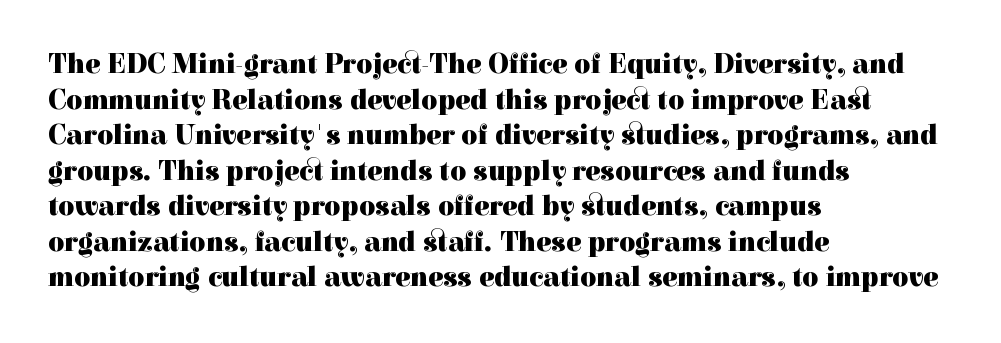
Short note: letters normally spaced. Reading down the column, the eye jumps a familiar distance to each next line. Visually the block forms a straight wall on the left and a jagged coastline on the right. The font's upright variant was chosen for this text. Bold? Absolutely — the strokes are thick and heavy. Proportional: the letters do not fall into vertical columns.
